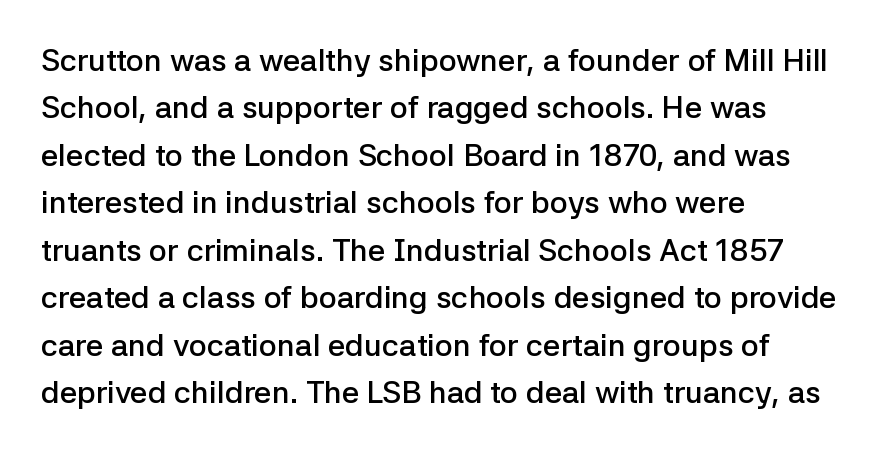
Q: Is the text bold? A: Semi-bold.
Q: Is the text italic (slanted)? A: No, it is upright.
Q: Is the typeface a serif or a sans-serif typeface? A: Sans-serif.
Q: Is the text underlined? A: No.
Q: How is the paragraph aligned? A: Left-aligned.
Q: Is the spacing between letters normal or unusually wide? A: Normal.
Q: Is the spacing between lines tight, normal or loose? A: Normal.
Q: Width (condensed, normal, or wide)? A: Normal.
Q: Stroke contrast? A: Low.
Q: x-height? A: Medium.
Q: Monospaced? A: No.
